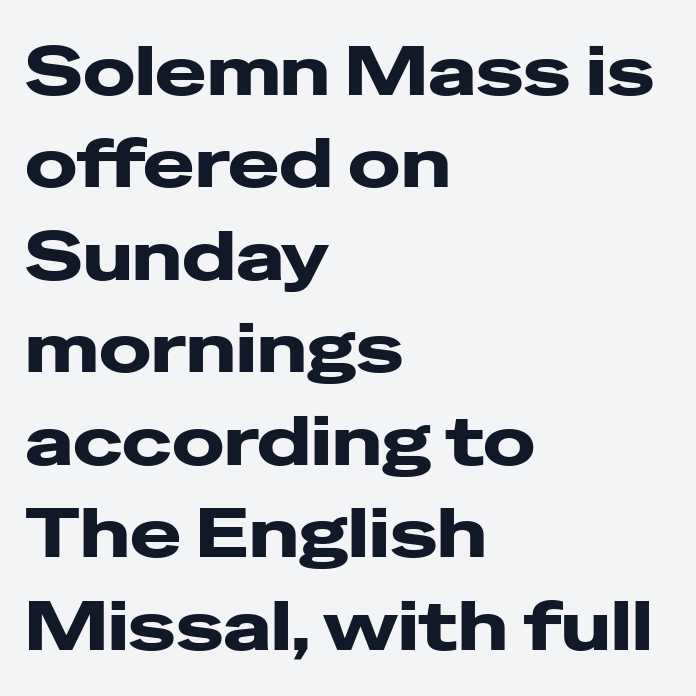
The image shows 69 px wide sans-serif type, upright; set left-aligned, normal line spacing (1.34x), normal letter spacing, not underlined; low stroke contrast and a medium x-height.
